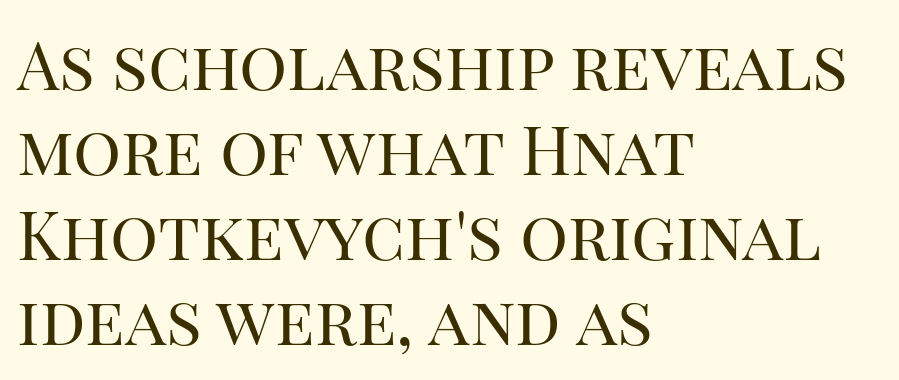
Q: Is the text bold? A: No.
Q: Is the text italic (slanted)? A: No, it is upright.
Q: Is the typeface a serif or a sans-serif typeface? A: Serif.
Q: Is the text underlined? A: No.
Q: How is the paragraph aligned? A: Left-aligned.
Q: Is the spacing between letters normal or unusually wide? A: Normal.
Q: Is the spacing between lines tight, normal or loose? A: Normal.
Q: Width (condensed, normal, or wide)? A: Normal.
Q: Stroke contrast? A: High.
Q: x-height? A: Large.
Q: Monospaced? A: No.
